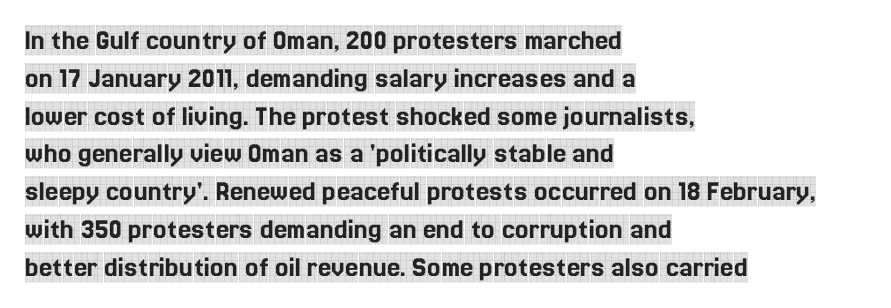
The image shows 30 px condensed serif type, upright; set left-aligned, normal line spacing (1.26x), normal letter spacing, not underlined; a large x-height.
